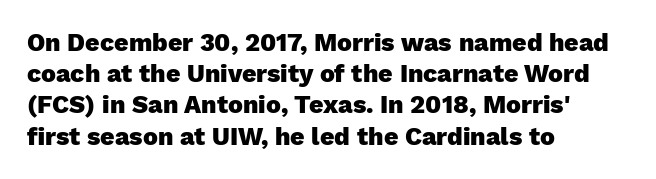
Caption: standard tracking, unaltered. Weight: bold. Line beginnings align vertically; line endings do not. The type sits square on the baseline with zero lean.
